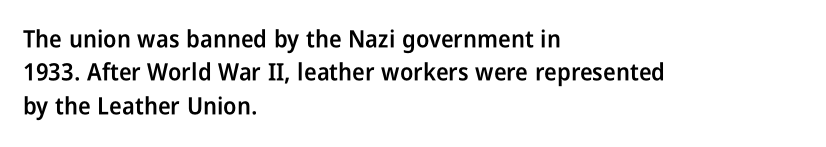
{"italic": "no", "bold": "semi", "underline": "no", "align": "left", "line_spacing": "normal", "line_spacing_ratio": 1.39, "letter_spacing": "normal", "letter_spacing_em": 0.0, "glyph_px": 24}
